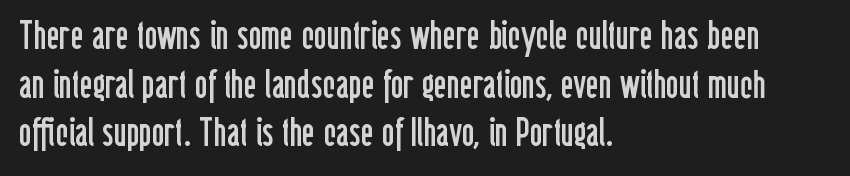
The image shows 39 px regular-weight, condensed sans-serif type, upright; set left-aligned, normal line spacing (1.25x), normal letter spacing, not underlined; low stroke contrast and a medium x-height.
